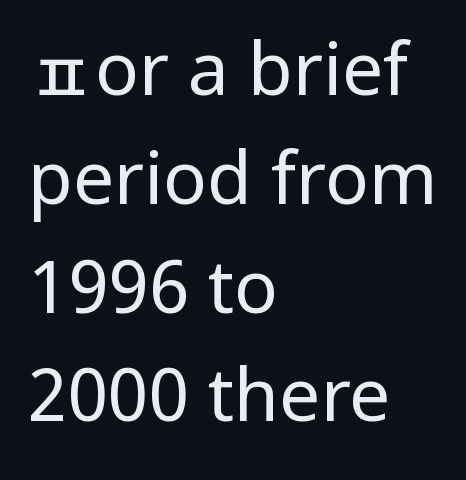
The image shows 73 px regular-weight sans-serif type, upright; set left-aligned, normal line spacing (1.49x), normal letter spacing, not underlined; low stroke contrast and a medium x-height.
